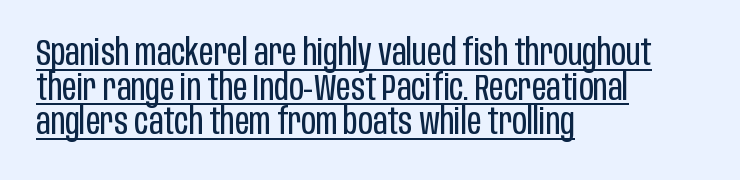
{"serif": "no", "italic": "no", "bold": "no", "weight": "regular", "width": "condensed", "stroke_contrast": "low", "x_height": "large", "monospaced": "no", "underline": "yes", "align": "left", "line_spacing": "tight", "line_spacing_ratio": 0.96, "letter_spacing": "normal", "letter_spacing_em": 0.0, "glyph_px": 36}
